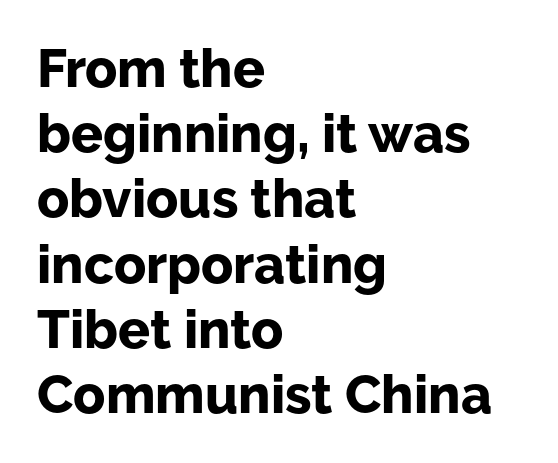
Q: Is the text bold? A: Yes.
Q: Is the text italic (slanted)? A: No, it is upright.
Q: Is the typeface a serif or a sans-serif typeface? A: Sans-serif.
Q: Is the text underlined? A: No.
Q: How is the paragraph aligned? A: Left-aligned.
Q: Is the spacing between letters normal or unusually wide? A: Normal.
Q: Width (condensed, normal, or wide)? A: Normal.
Q: Stroke contrast? A: Low.
Q: x-height? A: Medium.
Q: Monospaced? A: No.
